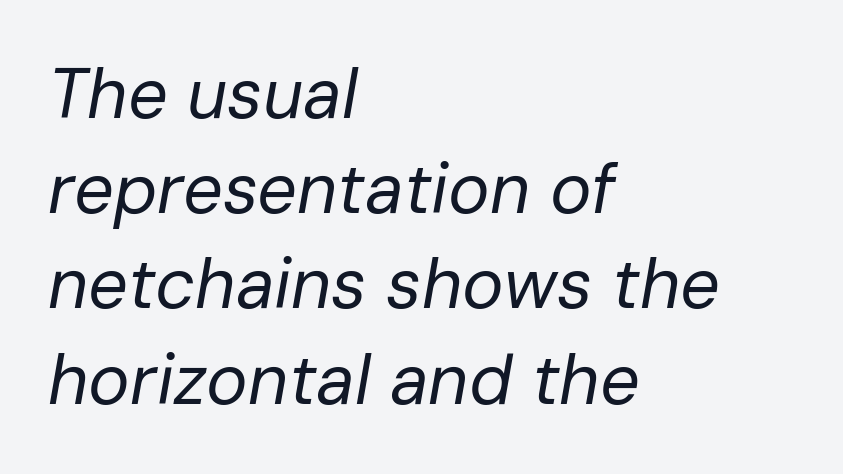
Q: Is the text bold? A: No.
Q: Is the text italic (slanted)? A: Yes, it leans right by about 10 degrees.
Q: Is the text underlined? A: No.
Q: How is the paragraph aligned? A: Left-aligned.
Q: Is the spacing between letters normal or unusually wide? A: Normal.
Q: Is the spacing between lines tight, normal or loose? A: Normal.
Q: Width (condensed, normal, or wide)? A: Normal.
Q: Stroke contrast? A: Low.
Q: x-height? A: Medium.
Q: Monospaced? A: No.
